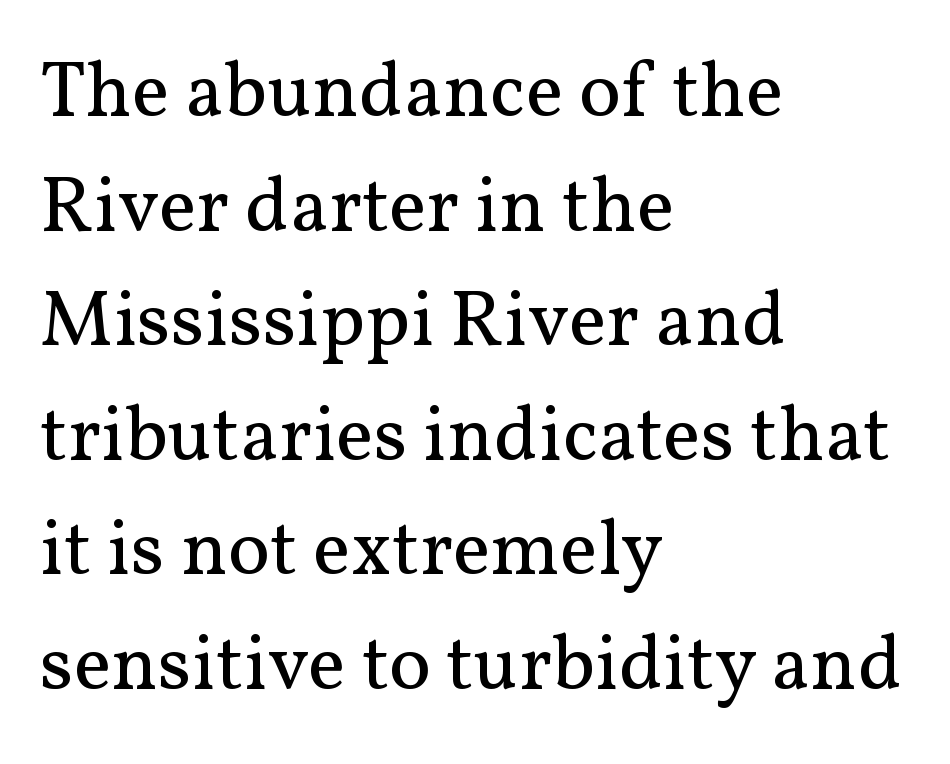
These lines stack with their left ends in a neat column. Glyph-to-glyph distance matches everyday printed text. Looks like regular typesetting: each glyph gets only the width it needs. A typesetter would mark this as roman, not italic. Counters stay open thanks to moderate or lighter strokes. No word sits above an underline.
